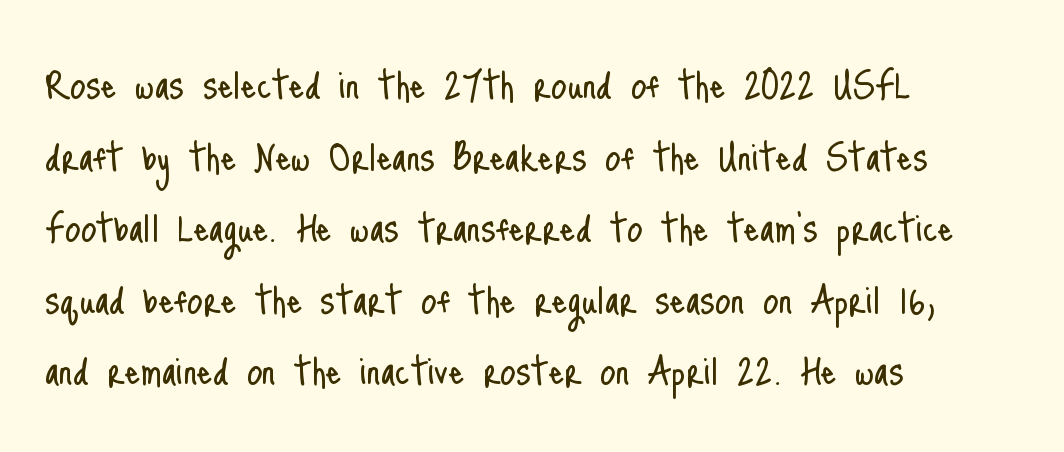
Q: Is the text bold? A: No.
Q: Is the text italic (slanted)? A: No, it is upright.
Q: Is the typeface a serif or a sans-serif typeface? A: Sans-serif.
Q: Is the text underlined? A: No.
Q: How is the paragraph aligned? A: Left-aligned.
Q: Is the spacing between letters normal or unusually wide? A: Normal.
Q: Is the spacing between lines tight, normal or loose? A: Normal.
Q: Width (condensed, normal, or wide)? A: Condensed.
Q: Stroke contrast? A: Low.
Q: x-height? A: Small.
Q: Monospaced? A: No.
